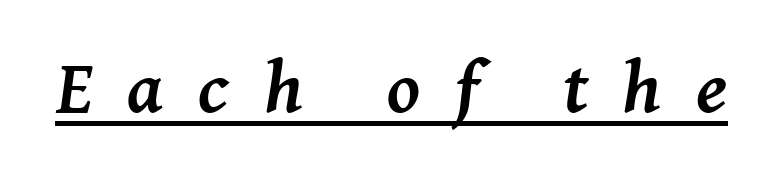
The image shows 74 px semibold serif type, italic (leaning right); set unusually wide letter spacing (+0.47 em), underlined; medium stroke contrast and a medium x-height.
